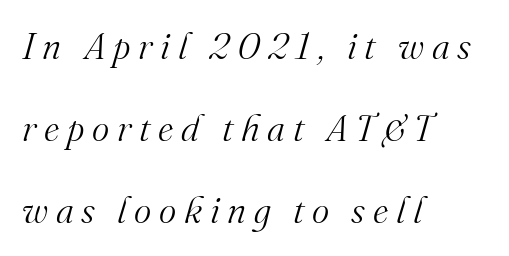
Q: Is the text bold? A: No.
Q: Is the text italic (slanted)? A: Yes, it leans right by about 16 degrees.
Q: Is the typeface a serif or a sans-serif typeface? A: Serif.
Q: Is the text underlined? A: No.
Q: How is the paragraph aligned? A: Left-aligned.
Q: Is the spacing between letters normal or unusually wide? A: Unusually wide.
Q: Is the spacing between lines tight, normal or loose? A: Loose.
Q: Width (condensed, normal, or wide)? A: Normal.
Q: Stroke contrast? A: Medium.
Q: x-height? A: Small.
Q: Monospaced? A: No.
